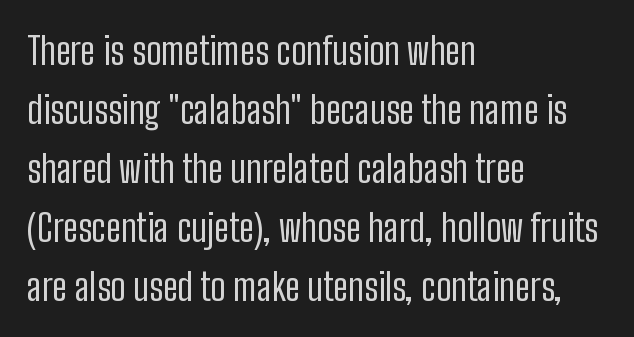
This sample has the flowing, uneven cadence of proportional lettering. The letters sit at their default tracking, neither squeezed nor spread. Are there feet on the stems? There aren't — it's a sans. Compared with a typical body face, this is equally light or lighter still.
